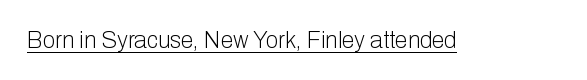
{"italic": "no", "bold": "no", "underline": "yes", "letter_spacing": "normal", "letter_spacing_em": 0.0, "glyph_px": 23}
